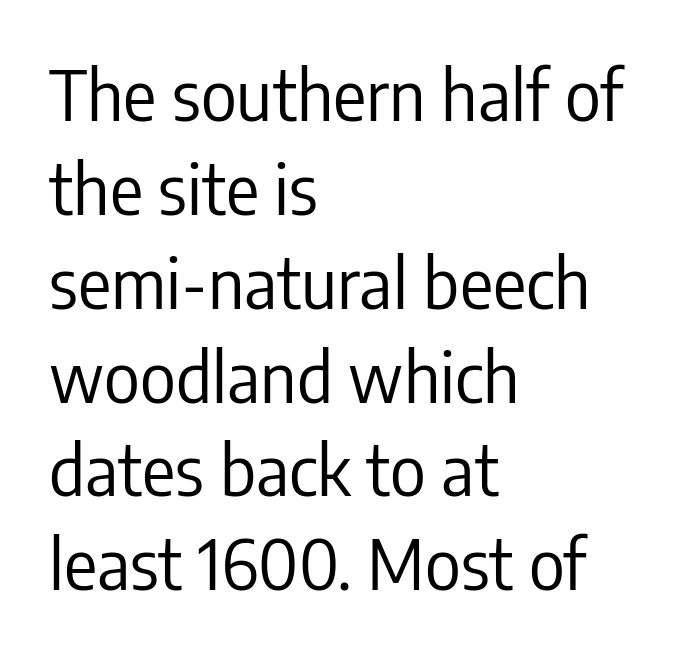
Caption: standard tracking, unaltered. Varying glyph widths throughout — classic text-font behaviour. The glyphs in this specimen are sans serif. Ascenders rise straight up at ninety degrees. Compared with a typical body face, this is equally light or lighter still.
